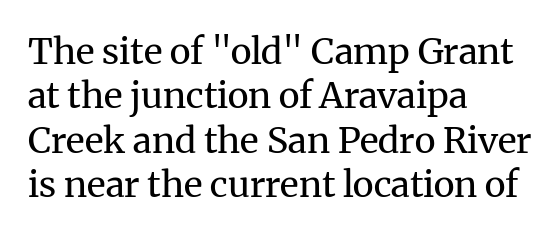
The image shows 36 px regular-weight serif type, upright; set left-aligned, line spacing 1.23x, normal letter spacing, not underlined; medium stroke contrast and a medium x-height.
